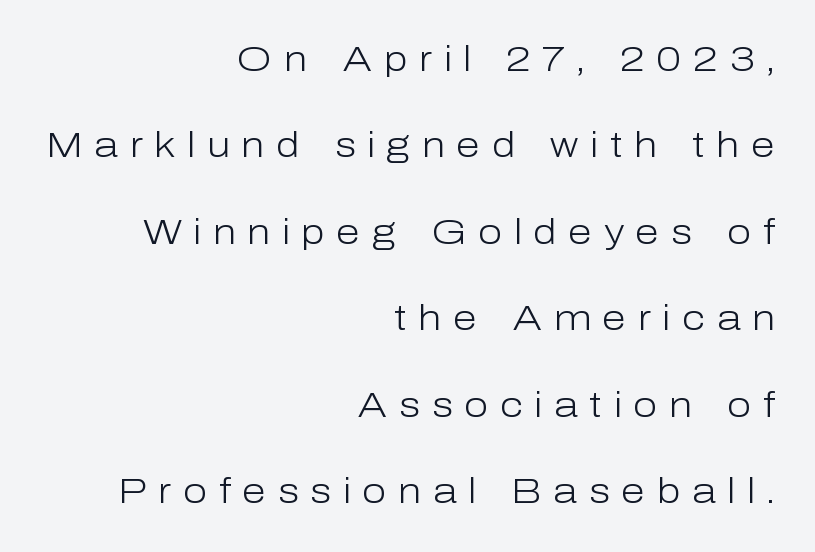
{"serif": "no", "italic": "no", "bold": "no", "weight": "light", "width": "normal", "stroke_contrast": "low", "x_height": "medium", "monospaced": "no", "underline": "no", "align": "right", "line_spacing": "loose", "line_spacing_ratio": 2.47, "letter_spacing": "wide", "letter_spacing_em": 0.33, "glyph_px": 35}
